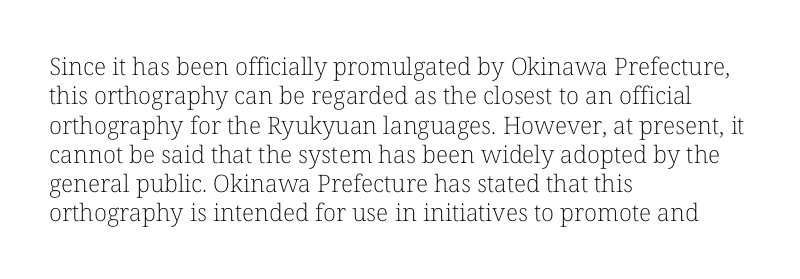
The image shows 24 px text type, upright; set left-aligned, line spacing 1.22x, normal letter spacing, not underlined.
